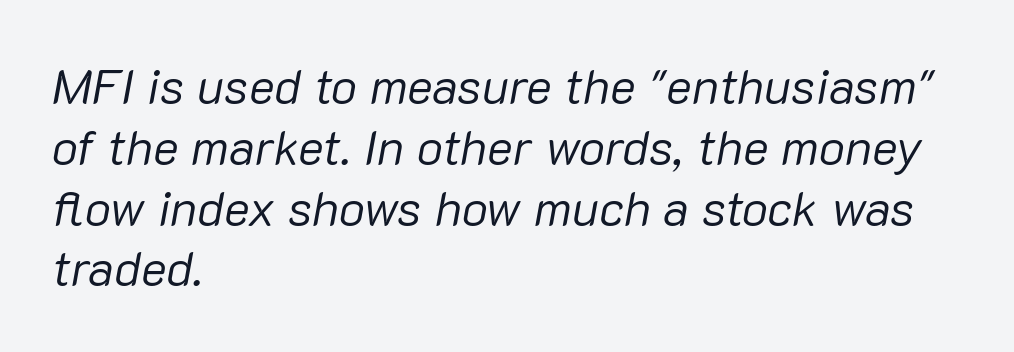
{"italic": "yes", "lean": "right", "slant_degrees": 10, "bold": "no", "weight": "regular", "width": "normal", "stroke_contrast": "low", "x_height": "medium", "monospaced": "no", "underline": "no", "align": "left", "line_spacing_ratio": 1.24, "letter_spacing": "normal", "letter_spacing_em": 0.0, "glyph_px": 49}
